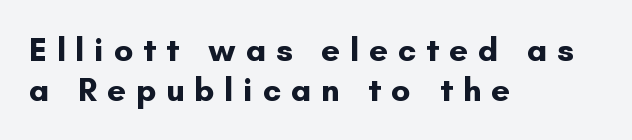
Q: Is the text bold? A: Yes.
Q: Is the text italic (slanted)? A: No, it is upright.
Q: Is the typeface a serif or a sans-serif typeface? A: Sans-serif.
Q: Is the text underlined? A: No.
Q: How is the paragraph aligned? A: Left-aligned.
Q: Is the spacing between letters normal or unusually wide? A: Unusually wide.
Q: Width (condensed, normal, or wide)? A: Normal.
Q: Stroke contrast? A: Low.
Q: x-height? A: Small.
Q: Monospaced? A: No.
